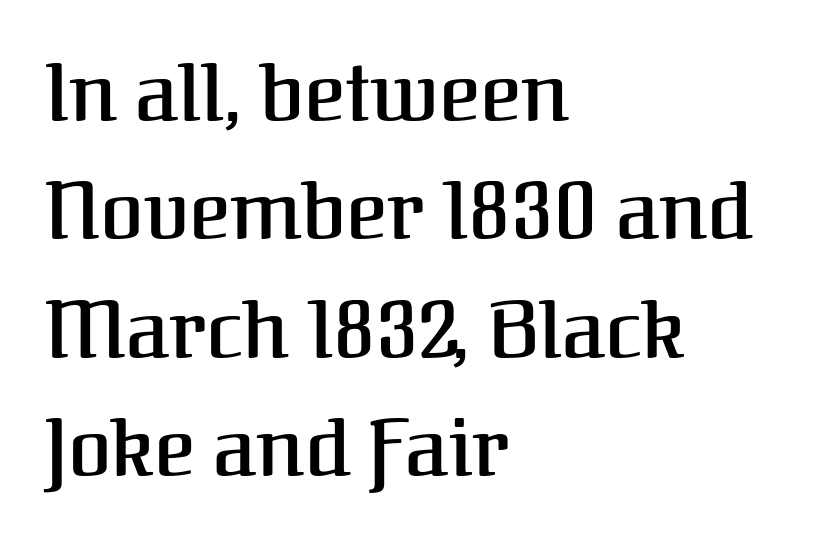
Normally led — the rows are evenly, conventionally spaced. When letters stand straight like this, we call the style roman or upright. Look at the bottom of the vertical strokes: they flare into serifs here. Character widths vary here, with narrow letters taking less room than wide ones. The face used here is rendered with its standard letterfit. Typeset ragged right — the left edge is the straight one.
